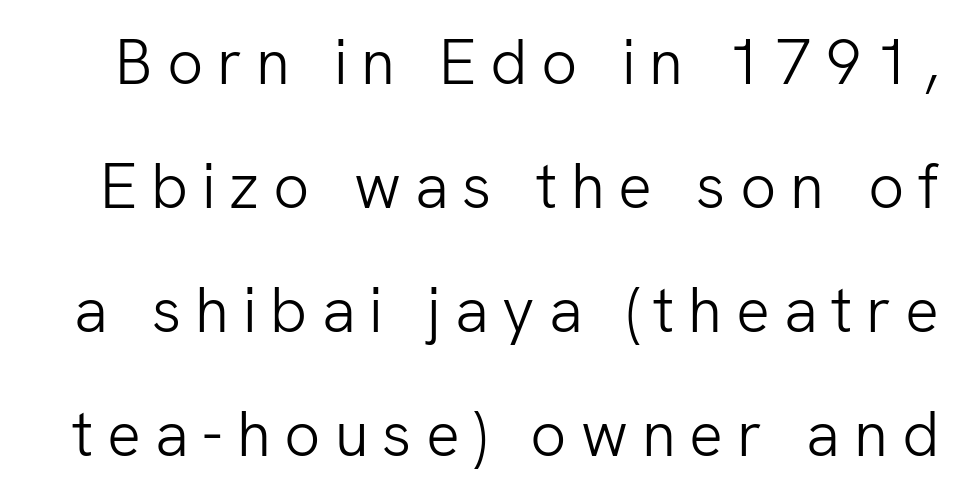
{"serif": "no", "italic": "no", "bold": "no", "weight": "light", "width": "normal", "stroke_contrast": "low", "x_height": "medium", "monospaced": "no", "underline": "no", "line_spacing": "loose", "line_spacing_ratio": 1.97, "letter_spacing": "wide", "letter_spacing_em": 0.22, "glyph_px": 63}
